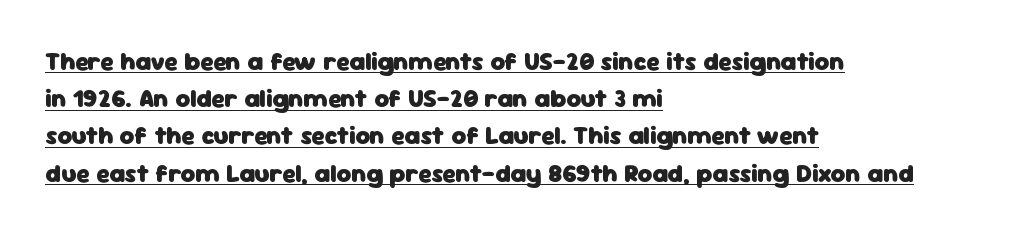
These lines are set flush left with a ragged right edge. The typesetting leans heavy: a genuine bold. Notice how the stems are strictly vertical — no italics here. Reading down the column, the eye jumps a familiar distance to each next line. The rendering uses the underline text-decoration.
